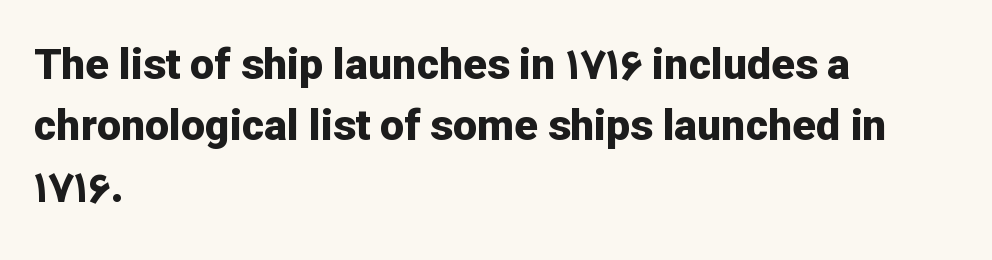
The image shows 43 px bold sans-serif type, upright; set left-aligned, normal line spacing (1.43x), normal letter spacing, not underlined; low stroke contrast and a medium x-height.
